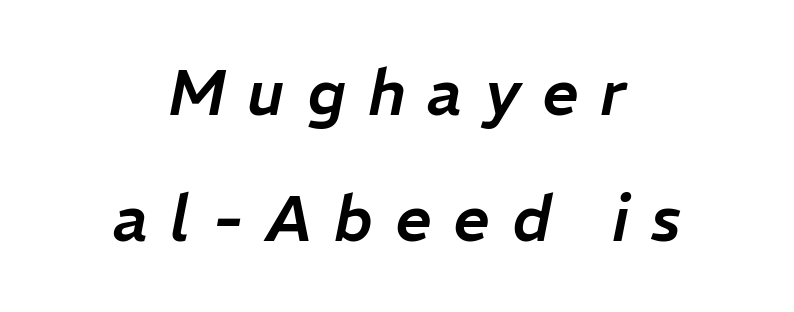
The image shows 64 px text type, italic (leaning right); set centered, loose line spacing (1.97x), unusually wide letter spacing (+0.34 em), not underlined; low stroke contrast and a medium x-height.
